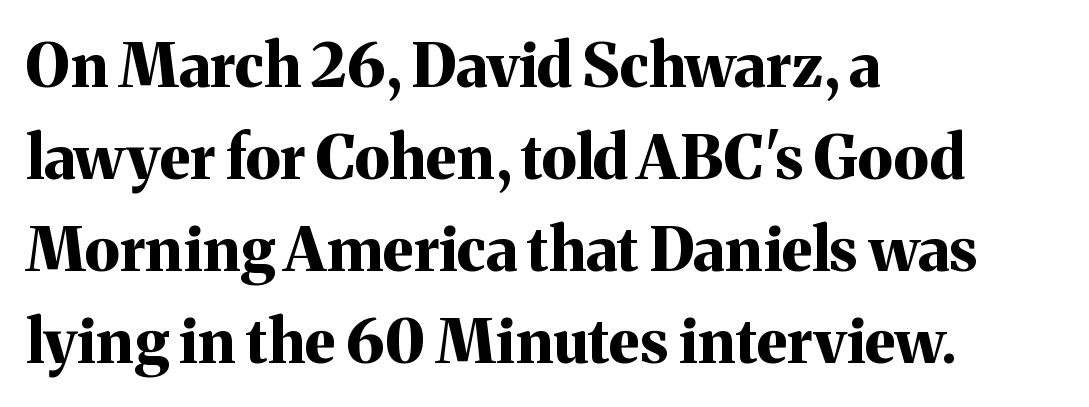
Descender tails drop into unmarked territory. The rendering shows small feet on the letterforms — a serif design. Looks like regular typesetting: each glyph gets only the width it needs. These lines are set flush left with a ragged right edge.
